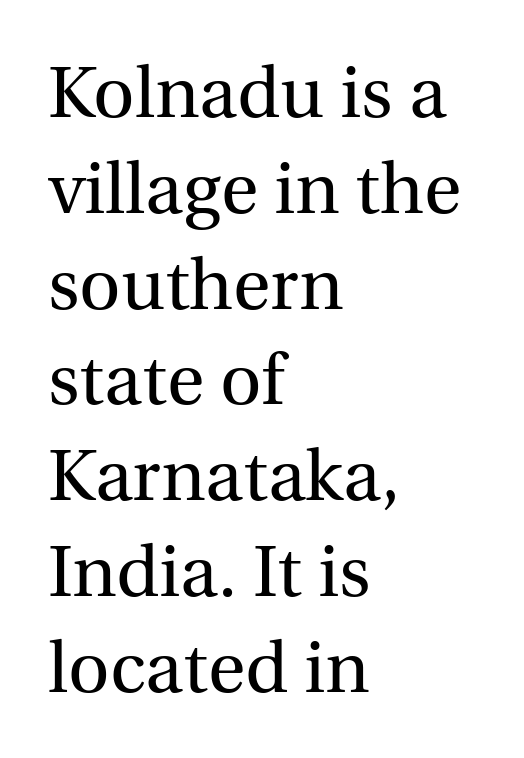
Q: Is the text bold? A: No.
Q: Is the text italic (slanted)? A: No, it is upright.
Q: Is the typeface a serif or a sans-serif typeface? A: Serif.
Q: Is the text underlined? A: No.
Q: How is the paragraph aligned? A: Left-aligned.
Q: Is the spacing between letters normal or unusually wide? A: Normal.
Q: Is the spacing between lines tight, normal or loose? A: Normal.
Q: Width (condensed, normal, or wide)? A: Normal.
Q: x-height? A: Medium.
Q: Monospaced? A: No.
